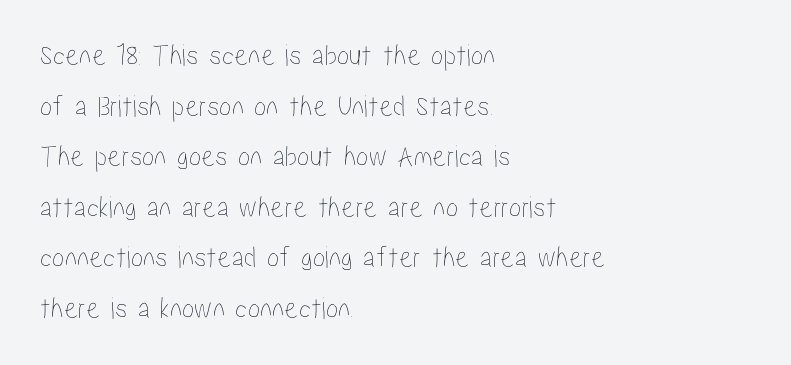
How would I describe the line gaps? Plain and ordinary. These lines were composed using upright roman letters. There is no visible air inserted between adjacent glyphs. The strip under each line holds only bare page. The setting favours the left margin, as ordinary paragraphs usually do.
